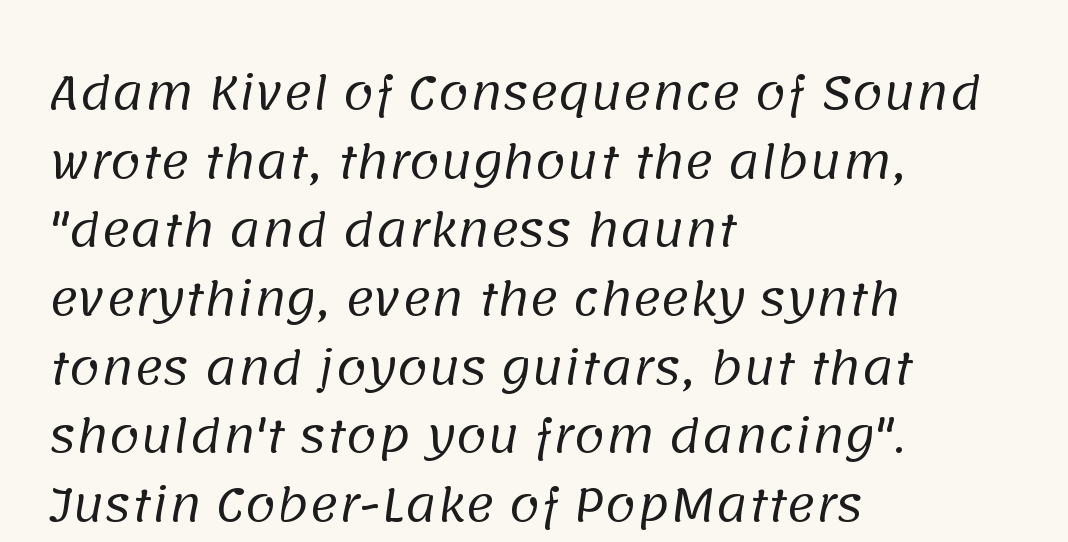
Q: Is the text bold? A: No.
Q: Is the typeface a serif or a sans-serif typeface? A: Sans-serif.
Q: Is the text underlined? A: No.
Q: How is the paragraph aligned? A: Left-aligned.
Q: Is the spacing between letters normal or unusually wide? A: Normal.
Q: Is the spacing between lines tight, normal or loose? A: Normal.
Q: Width (condensed, normal, or wide)? A: Normal.
Q: Stroke contrast? A: Low.
Q: x-height? A: Large.
Q: Monospaced? A: No.
